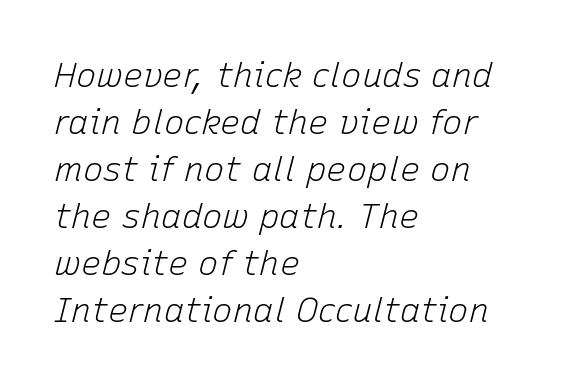
Q: Is the text bold? A: No.
Q: Is the text italic (slanted)? A: Yes, it leans right by about 15 degrees.
Q: Is the text underlined? A: No.
Q: How is the paragraph aligned? A: Left-aligned.
Q: Is the spacing between letters normal or unusually wide? A: Normal.
Q: Is the spacing between lines tight, normal or loose? A: Normal.
Q: Width (condensed, normal, or wide)? A: Normal.
Q: Stroke contrast? A: Low.
Q: x-height? A: Medium.
Q: Monospaced? A: No.
